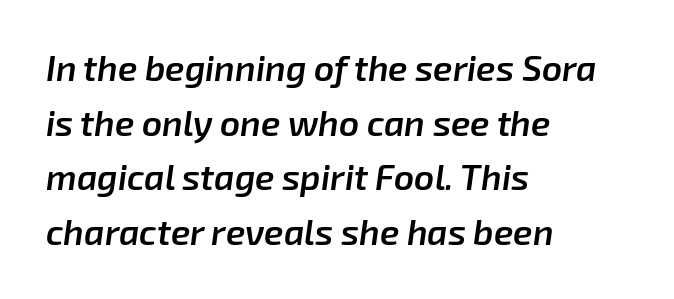
Q: Is the text bold? A: Semi-bold.
Q: Is the text italic (slanted)? A: Yes, it leans right by about 8 degrees.
Q: Is the text underlined? A: No.
Q: How is the paragraph aligned? A: Left-aligned.
Q: Is the spacing between letters normal or unusually wide? A: Normal.
Q: Is the spacing between lines tight, normal or loose? A: Normal.
Q: Width (condensed, normal, or wide)? A: Normal.
Q: Stroke contrast? A: Low.
Q: x-height? A: Medium.
Q: Monospaced? A: No.
